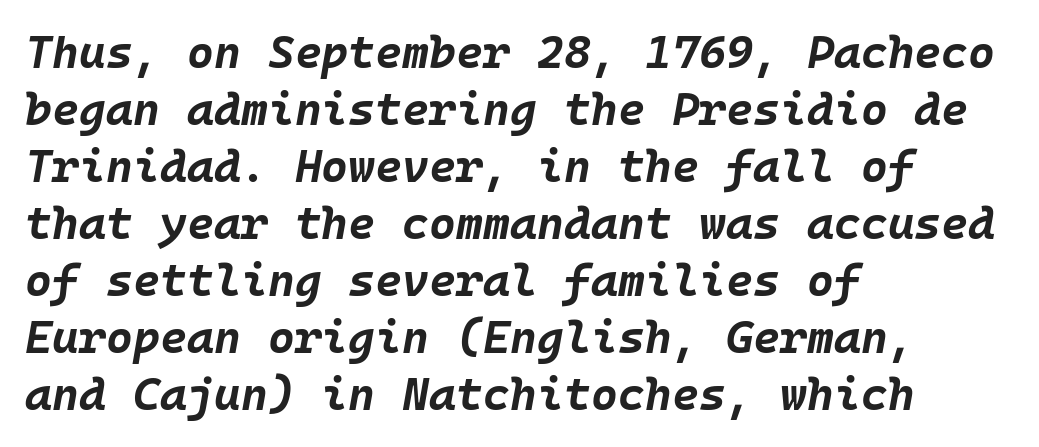
The image shows 46 px bold type, italic (leaning right), monospaced; set left-aligned, line spacing 1.24x, normal letter spacing, not underlined; low stroke contrast and a large x-height.
